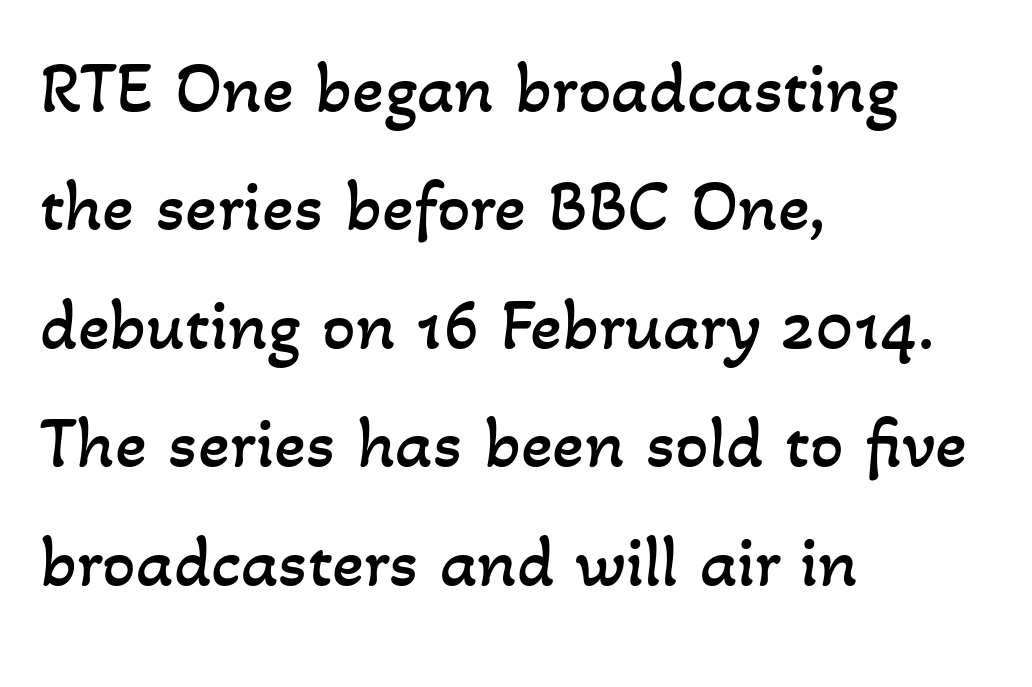
The image shows 74 px regular-weight type; set left-aligned, normal line spacing (1.6x), normal letter spacing, not underlined; low stroke contrast and a small x-height.
